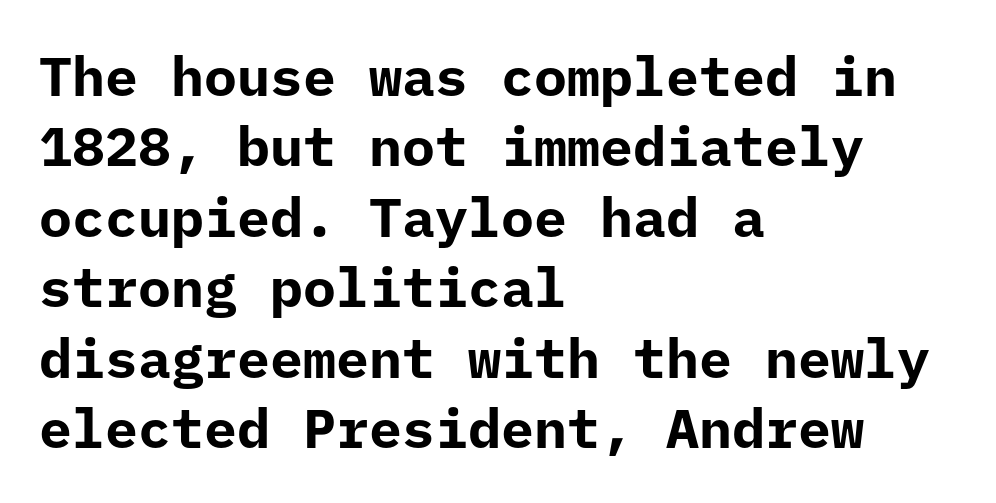
The image shows 55 px bold sans-serif type, upright, monospaced; set left-aligned, normal line spacing (1.28x), normal letter spacing, not underlined; low stroke contrast and a medium x-height.
